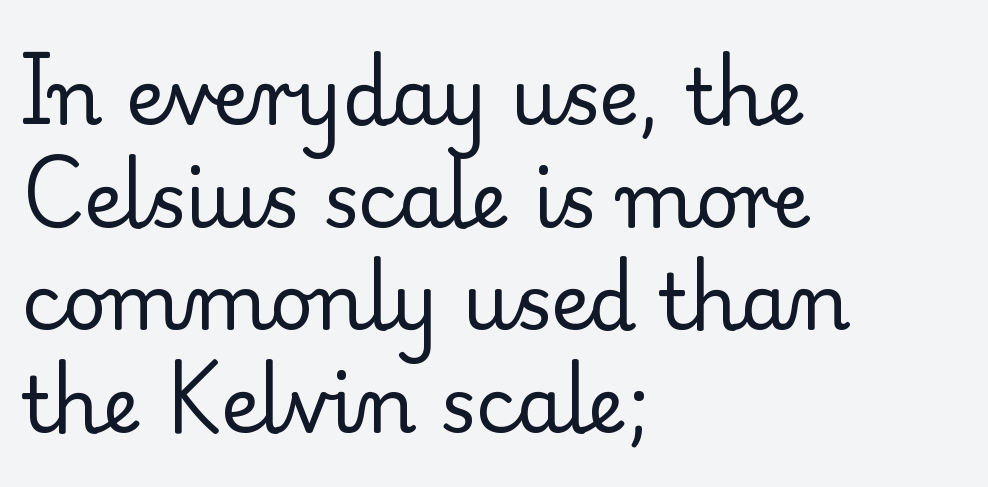
{"serif": "yes", "italic": "no", "bold": "no", "weight": "regular", "width": "normal", "stroke_contrast": "low", "x_height": "small", "monospaced": "no", "underline": "no", "align": "left", "line_spacing": "normal", "line_spacing_ratio": 1.35, "letter_spacing": "normal", "letter_spacing_em": 0.0, "glyph_px": 76}
